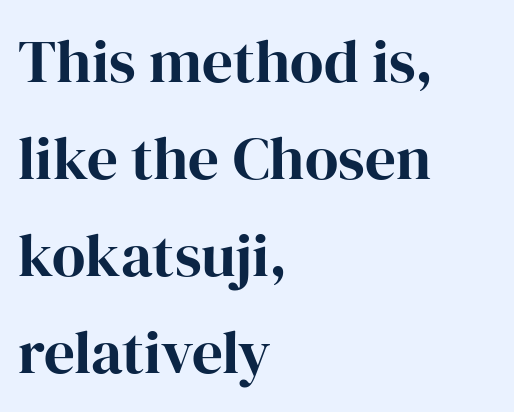
Q: Is the text bold? A: Yes.
Q: Is the text italic (slanted)? A: No, it is upright.
Q: Is the typeface a serif or a sans-serif typeface? A: Serif.
Q: Is the text underlined? A: No.
Q: How is the paragraph aligned? A: Left-aligned.
Q: Is the spacing between letters normal or unusually wide? A: Normal.
Q: Is the spacing between lines tight, normal or loose? A: Normal.
Q: Width (condensed, normal, or wide)? A: Normal.
Q: Stroke contrast? A: High.
Q: x-height? A: Medium.
Q: Monospaced? A: No.
